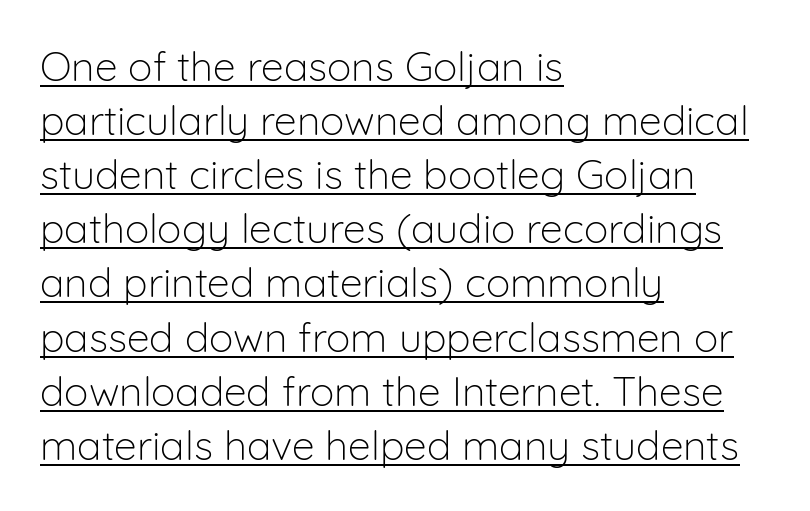
The image shows 41 px light sans-serif type, upright; set left-aligned, normal line spacing (1.32x), normal letter spacing, underlined; low stroke contrast and a medium x-height.
